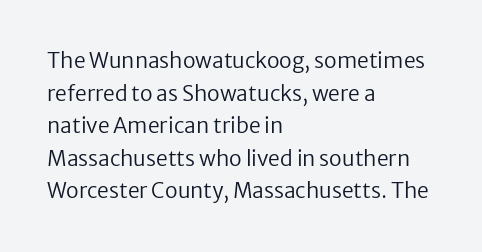
{"italic": "no", "bold": "no", "underline": "no", "align": "left", "line_spacing": "normal", "line_spacing_ratio": 1.55, "letter_spacing": "normal", "letter_spacing_em": 0.0, "glyph_px": 21}
